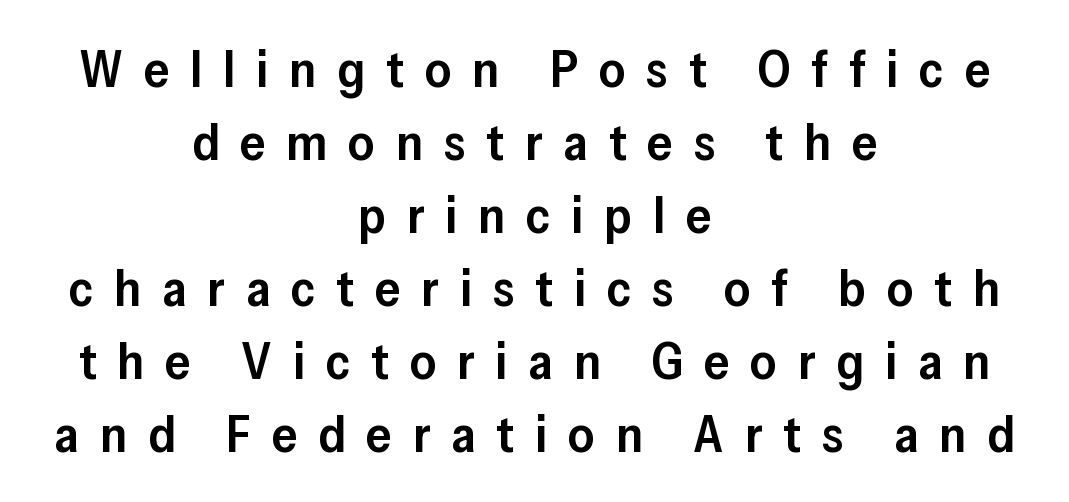
{"serif": "no", "italic": "no", "bold": "semi", "weight": "semibold", "width": "normal", "stroke_contrast": "low", "x_height": "medium", "monospaced": "no", "underline": "no", "align": "center", "line_spacing": "normal", "line_spacing_ratio": 1.43, "letter_spacing": "wide", "letter_spacing_em": 0.41, "glyph_px": 51}
